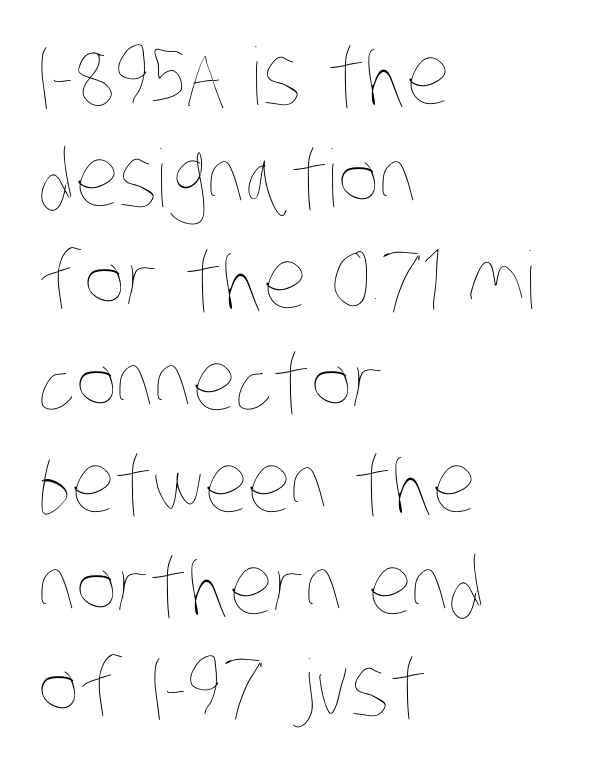
{"bold": "no", "weight": "thin", "width": "condensed", "stroke_contrast": "low", "x_height": "large", "monospaced": "no", "underline": "no", "align": "left", "line_spacing": "normal", "line_spacing_ratio": 1.29, "letter_spacing": "normal", "letter_spacing_em": 0.0, "glyph_px": 79}
